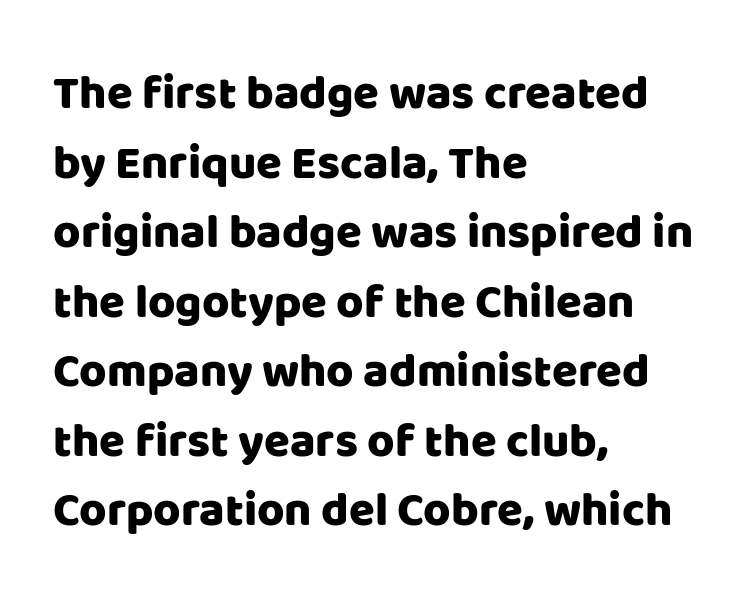
{"serif": "no", "italic": "no", "width": "normal", "stroke_contrast": "low", "x_height": "large", "monospaced": "no", "underline": "no", "align": "left", "line_spacing": "normal", "line_spacing_ratio": 1.48, "letter_spacing": "normal", "letter_spacing_em": 0.0, "glyph_px": 47}
